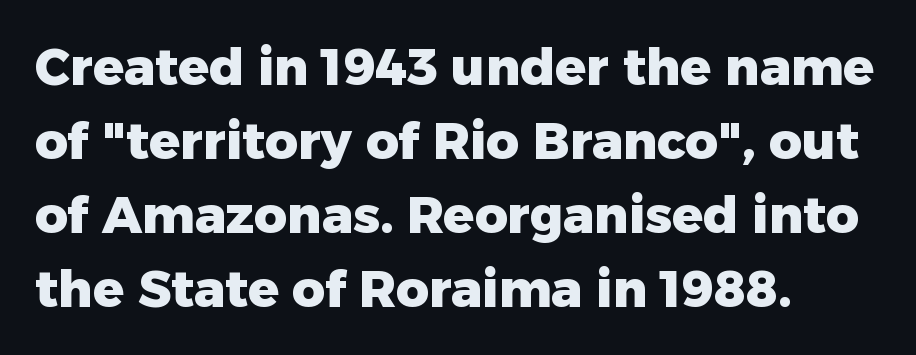
Q: Is the text bold? A: Yes.
Q: Is the text italic (slanted)? A: No, it is upright.
Q: Is the typeface a serif or a sans-serif typeface? A: Sans-serif.
Q: Is the text underlined? A: No.
Q: How is the paragraph aligned? A: Left-aligned.
Q: Is the spacing between letters normal or unusually wide? A: Normal.
Q: Is the spacing between lines tight, normal or loose? A: Normal.
Q: Width (condensed, normal, or wide)? A: Normal.
Q: Stroke contrast? A: Low.
Q: x-height? A: Medium.
Q: Monospaced? A: No.
